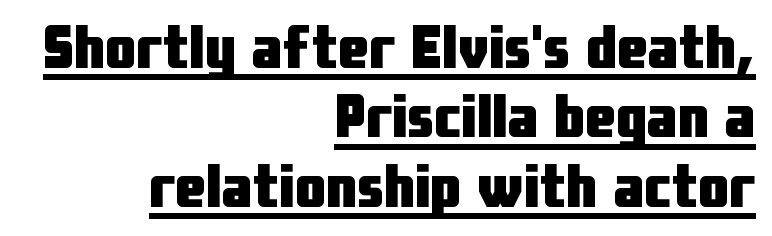
Very little white space separates one row of letters from the next. The glyphs in this specimen are sans serif. Honestly, the letter spacing is just normal — you wouldn't notice it. Every word sits above its own underline.
